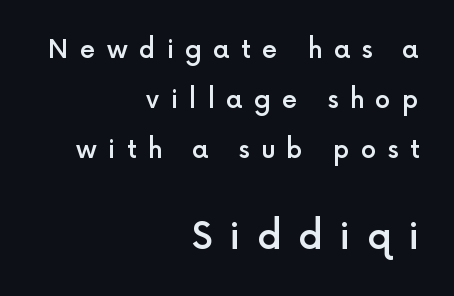
Q: Is the text bold? A: Semi-bold.
Q: Is the text italic (slanted)? A: No, it is upright.
Q: Is the typeface a serif or a sans-serif typeface? A: Sans-serif.
Q: Is the text underlined? A: No.
Q: How is the paragraph aligned? A: Right-aligned.
Q: Is the spacing between letters normal or unusually wide? A: Unusually wide.
Q: Is the spacing between lines tight, normal or loose? A: Loose.
Q: Which block of text is set in a larger size, the first (top) or the second (bottom)? A: The second (bottom) one.
Q: Width (condensed, normal, or wide)? A: Normal.
Q: x-height? A: Medium.
Q: Monospaced? A: No.
